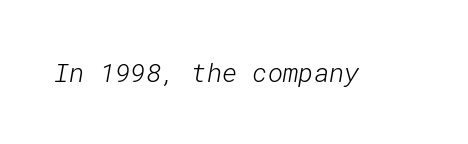
{"bold": "no", "underline": "no", "letter_spacing": "normal", "letter_spacing_em": 0.0, "glyph_px": 26}
